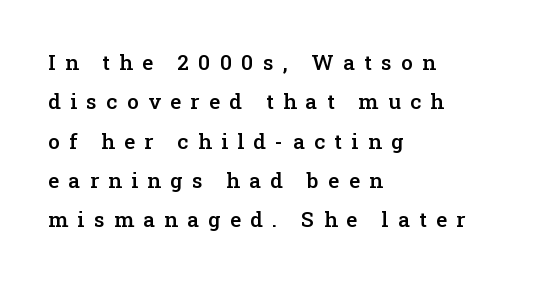
Q: Is the text bold? A: Semi-bold.
Q: Is the text italic (slanted)? A: No, it is upright.
Q: Is the text underlined? A: No.
Q: How is the paragraph aligned? A: Left-aligned.
Q: Is the spacing between letters normal or unusually wide? A: Unusually wide.
